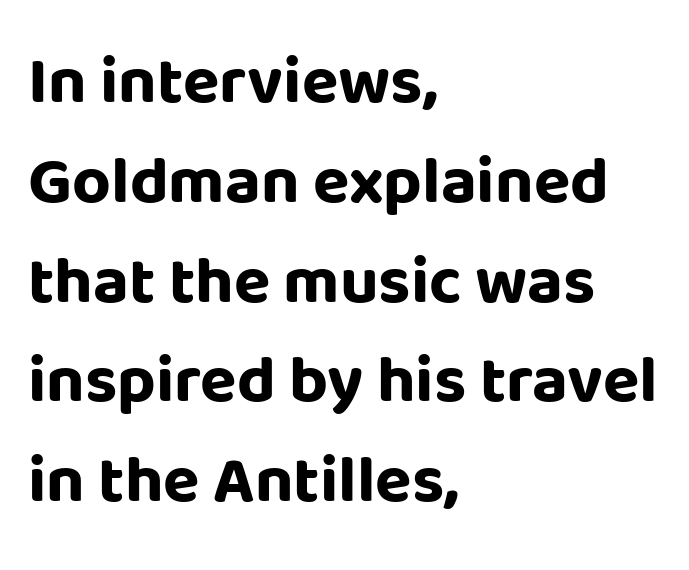
{"serif": "no", "italic": "no", "bold": "yes", "weight": "bold", "width": "normal", "stroke_contrast": "low", "x_height": "large", "monospaced": "no", "underline": "no", "align": "left", "line_spacing": "normal", "line_spacing_ratio": 1.49, "letter_spacing": "normal", "letter_spacing_em": 0.0, "glyph_px": 67}
